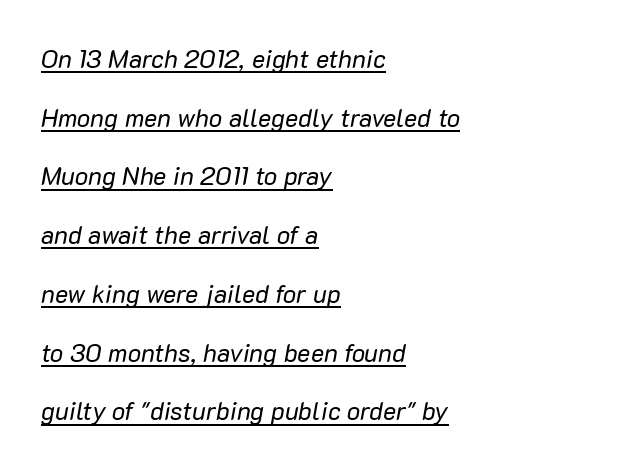
{"italic": "yes", "lean": "right", "slant_degrees": 10, "bold": "no", "underline": "yes", "align": "left", "line_spacing": "loose", "line_spacing_ratio": 2.35, "letter_spacing": "normal", "letter_spacing_em": 0.0, "glyph_px": 25}
